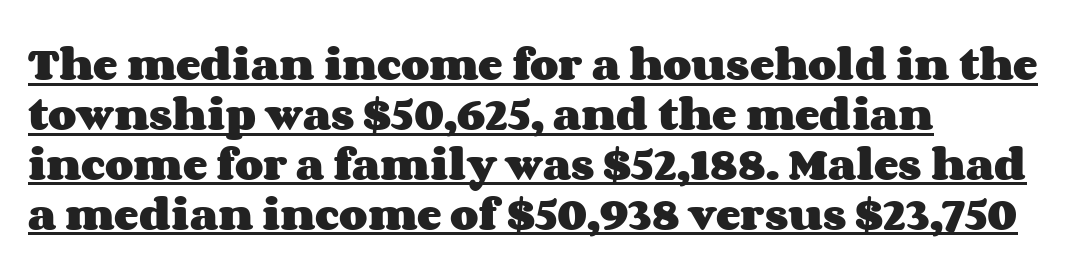
The image shows 37 px heavy, wide type, upright; set left-aligned, normal line spacing (1.35x), normal letter spacing, underlined; medium stroke contrast and a large x-height.
